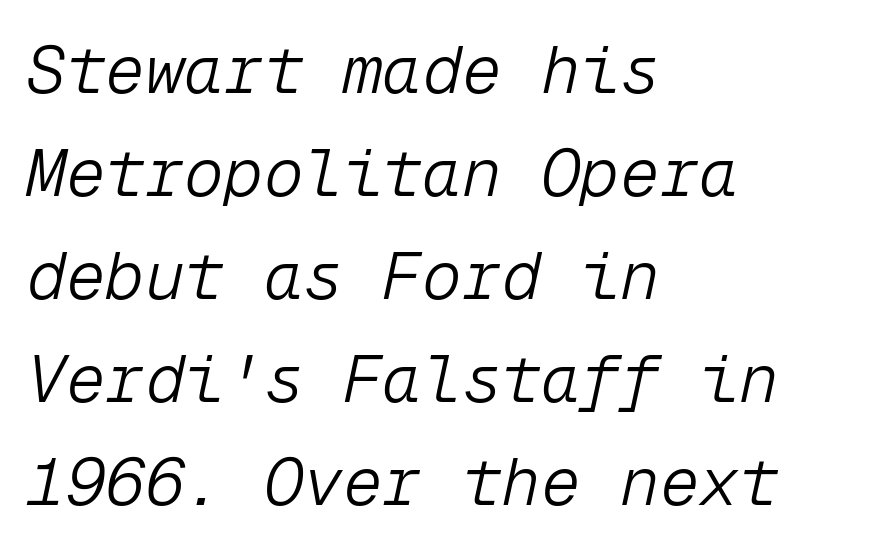
Here the designer chose a console-style face with uniform glyph widths. The line-height multiplier appears to be the usual default. Vertical stems look standard width or narrower in stroke. Type without underlining. Quick note: italic. This rendering leaves character spacing at its baseline value.
